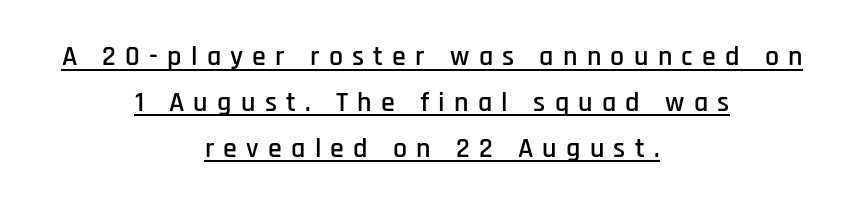
Is this a sans? Yes — the strokes have no serifs. Centered paragraph, ragged on both sides. Spacing between characters has been opened up far beyond the box default. Baseline-to-baseline distance is the conventional proportion of letter height. Looks like regular typesetting: each glyph gets only the width it needs. You can see a thin bar hugging the bottom of the glyphs.
